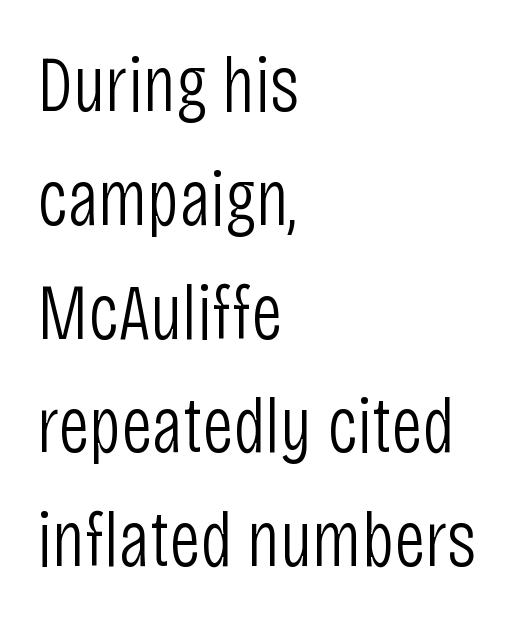
Q: Is the text bold? A: No.
Q: Is the text italic (slanted)? A: No, it is upright.
Q: Is the typeface a serif or a sans-serif typeface? A: Sans-serif.
Q: Is the text underlined? A: No.
Q: How is the paragraph aligned? A: Left-aligned.
Q: Is the spacing between letters normal or unusually wide? A: Normal.
Q: Is the spacing between lines tight, normal or loose? A: Normal.
Q: Width (condensed, normal, or wide)? A: Condensed.
Q: Stroke contrast? A: Low.
Q: x-height? A: Large.
Q: Monospaced? A: No.
